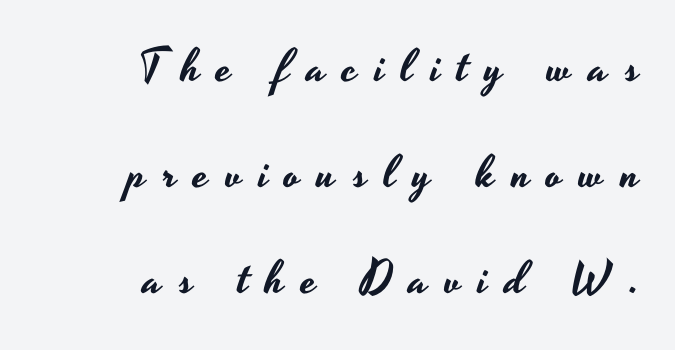
Q: Is the text italic (slanted)? A: Yes.
Q: Is the typeface a serif or a sans-serif typeface? A: Sans-serif.
Q: Is the text underlined? A: No.
Q: How is the paragraph aligned? A: Right-aligned.
Q: Is the spacing between letters normal or unusually wide? A: Unusually wide.
Q: Is the spacing between lines tight, normal or loose? A: Loose.
Q: Width (condensed, normal, or wide)? A: Wide.
Q: Stroke contrast? A: Low.
Q: x-height? A: Small.
Q: Monospaced? A: No.
